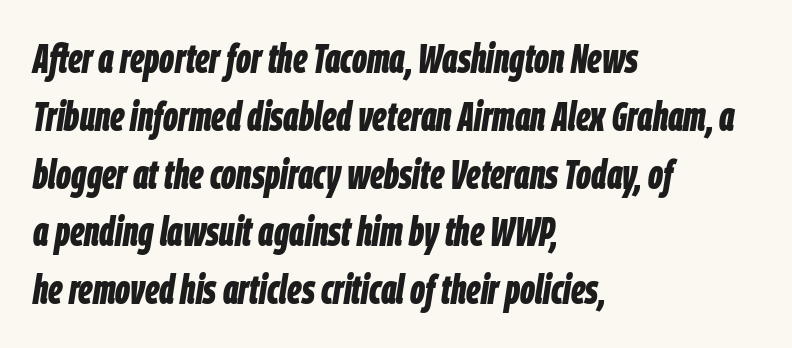
{"italic": "yes", "lean": "right", "slant_degrees": 9, "bold": "yes", "weight": "bold", "width": "condensed", "stroke_contrast": "low", "x_height": "large", "monospaced": "no", "underline": "no", "align": "left", "line_spacing": "normal", "line_spacing_ratio": 1.41, "letter_spacing": "normal", "letter_spacing_em": 0.0, "glyph_px": 41}
